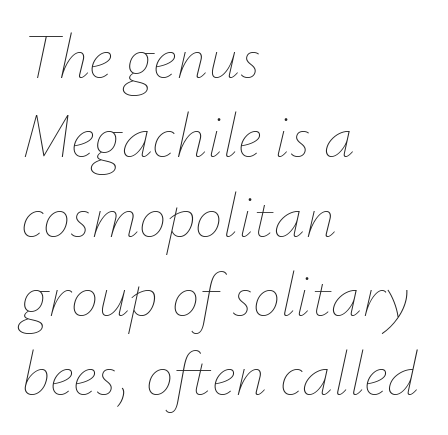
{"italic": "yes", "lean": "right", "slant_degrees": 12, "bold": "no", "weight": "thin", "width": "normal", "stroke_contrast": "low", "x_height": "small", "monospaced": "no", "underline": "no", "align": "left", "line_spacing": "normal", "line_spacing_ratio": 1.28, "letter_spacing": "normal", "letter_spacing_em": 0.0, "glyph_px": 62}
